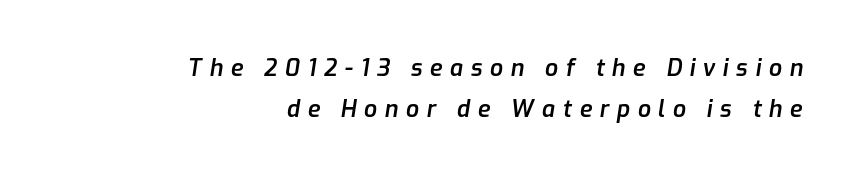
Q: Is the text bold? A: Semi-bold.
Q: Is the text italic (slanted)? A: Yes, it leans right by about 9 degrees.
Q: Is the text underlined? A: No.
Q: How is the paragraph aligned? A: Right-aligned.
Q: Is the spacing between letters normal or unusually wide? A: Unusually wide.
